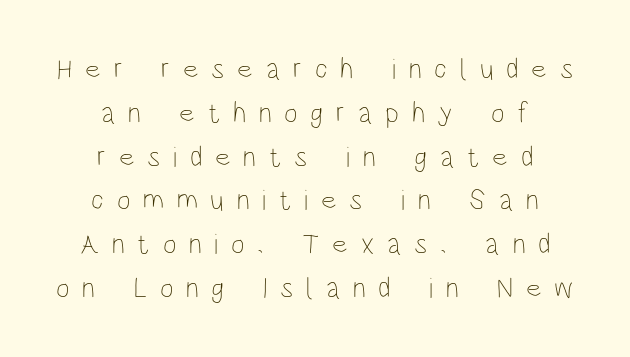
The image shows 29 px thin, condensed type, upright; set centered, normal line spacing (1.51x), unusually wide letter spacing (+0.44 em), not underlined; low stroke contrast and a large x-height.
